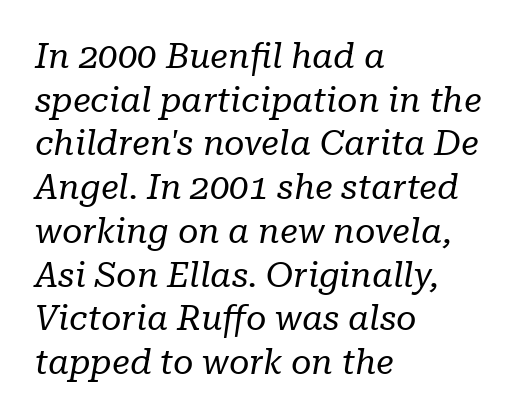
Q: Is the text bold? A: No.
Q: Is the text italic (slanted)? A: Yes, it leans right by about 10 degrees.
Q: Is the typeface a serif or a sans-serif typeface? A: Serif.
Q: Is the text underlined? A: No.
Q: How is the paragraph aligned? A: Left-aligned.
Q: Is the spacing between letters normal or unusually wide? A: Normal.
Q: Is the spacing between lines tight, normal or loose? A: Normal.
Q: Width (condensed, normal, or wide)? A: Normal.
Q: Stroke contrast? A: Low.
Q: x-height? A: Medium.
Q: Monospaced? A: No.
